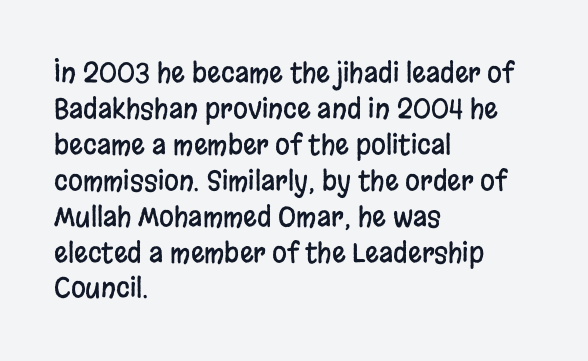
The image shows 27 px text type, upright; set left-aligned, normal line spacing (1.33x), normal letter spacing, not underlined.
